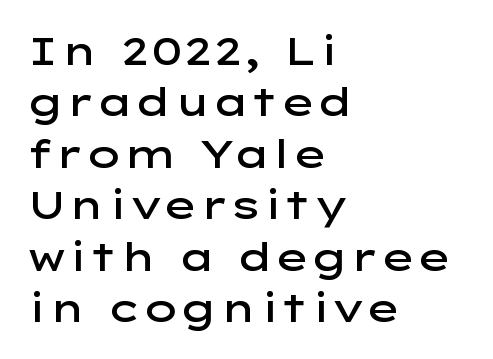
Q: Is the text bold? A: Semi-bold.
Q: Is the text italic (slanted)? A: No, it is upright.
Q: Is the typeface a serif or a sans-serif typeface? A: Sans-serif.
Q: Is the text underlined? A: No.
Q: How is the paragraph aligned? A: Left-aligned.
Q: Is the spacing between letters normal or unusually wide? A: Normal.
Q: Is the spacing between lines tight, normal or loose? A: Normal.
Q: Width (condensed, normal, or wide)? A: Wide.
Q: Stroke contrast? A: Low.
Q: x-height? A: Medium.
Q: Monospaced? A: No.
